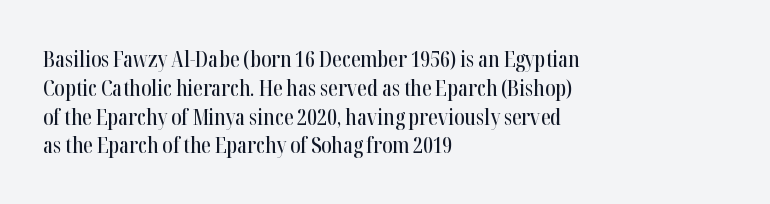
Descender tails drop into unmarked territory. Horizontal alignment here is leftward, the default for most running prose. Does extra space separate the letters? No, they use regular spacing. Upright lettering throughout. Evenly set lines give the paragraph a standard silhouette.
